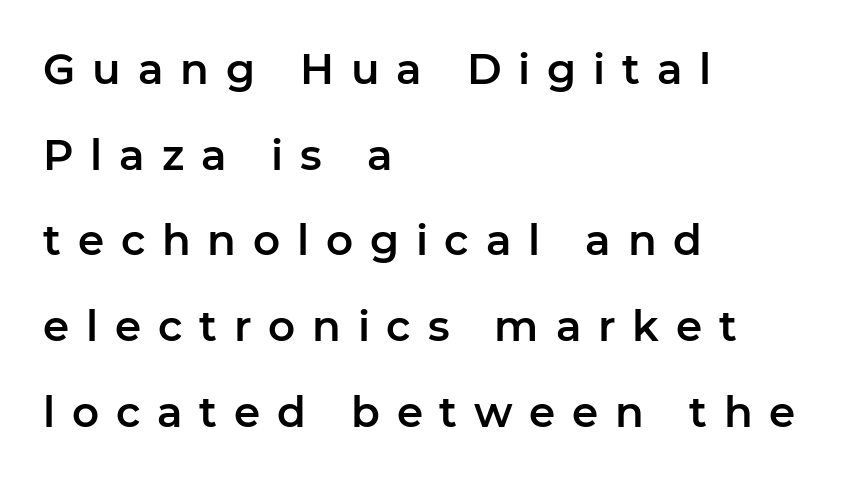
The image shows 42 px sans-serif type, upright; set left-aligned, loose line spacing (2.04x), unusually wide letter spacing (+0.4 em), not underlined; low stroke contrast and a medium x-height.
